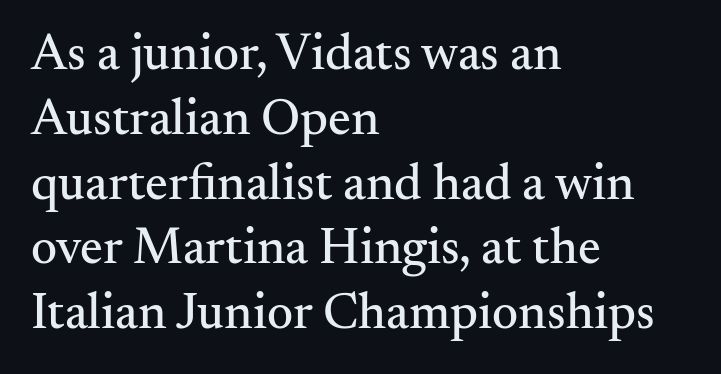
The image shows 51 px serif type, upright; set left-aligned, normal line spacing (1.27x), normal letter spacing, not underlined; medium stroke contrast and a small x-height.
